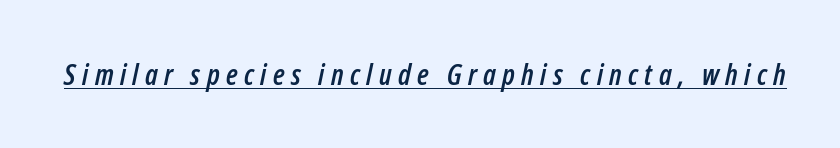
The image shows 29 px condensed type, italic (leaning right); set unusually wide letter spacing (+0.22 em), underlined; low stroke contrast and a medium x-height.
